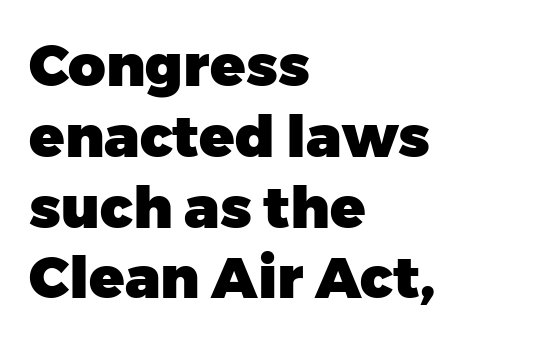
{"serif": "no", "italic": "no", "bold": "yes", "weight": "heavy", "width": "normal", "stroke_contrast": "low", "x_height": "medium", "monospaced": "no", "underline": "no", "align": "left", "line_spacing_ratio": 1.22, "letter_spacing": "normal", "letter_spacing_em": 0.0, "glyph_px": 58}
